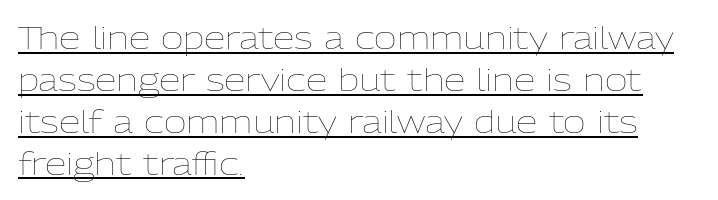
The letterforms sit shoulder to shoulder at normal distance. Students, observe the line beneath the letters — that is underlining. Quick note: not italic, upright. The passage shown is typed in a proportional face where columns would drift. If you drew a ruler down the left edge, every line would touch it. Weight class: somewhere from thin through regular.
